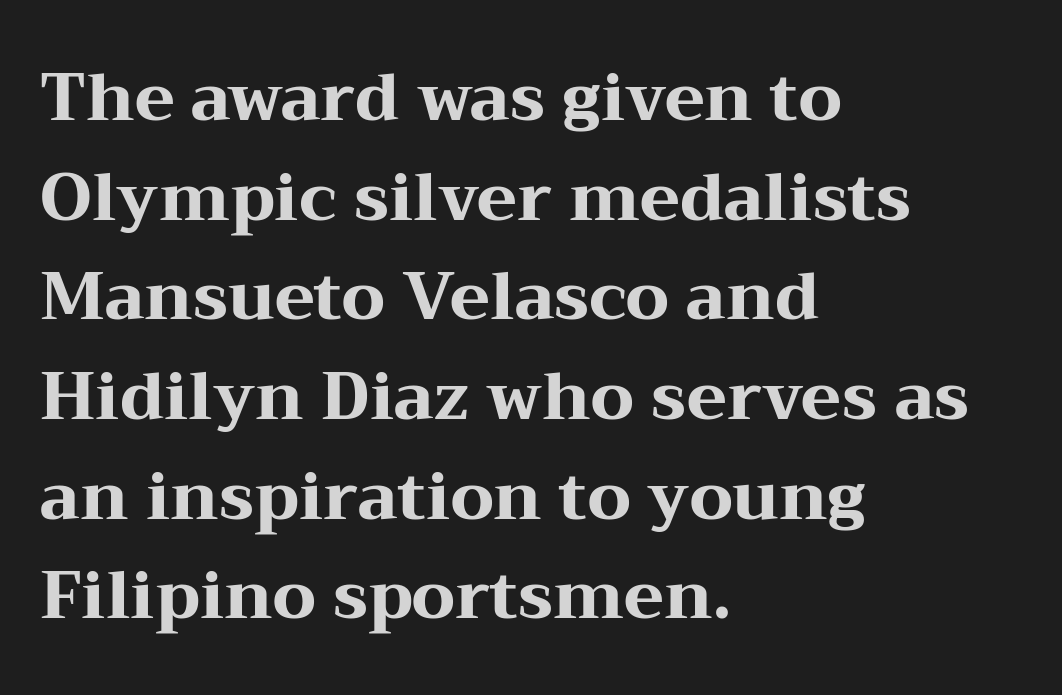
{"serif": "yes", "italic": "no", "bold": "yes", "weight": "heavy", "width": "wide", "stroke_contrast": "medium", "x_height": "medium", "monospaced": "no", "underline": "no", "align": "left", "line_spacing": "normal", "line_spacing_ratio": 1.51, "letter_spacing": "normal", "letter_spacing_em": 0.0, "glyph_px": 66}
